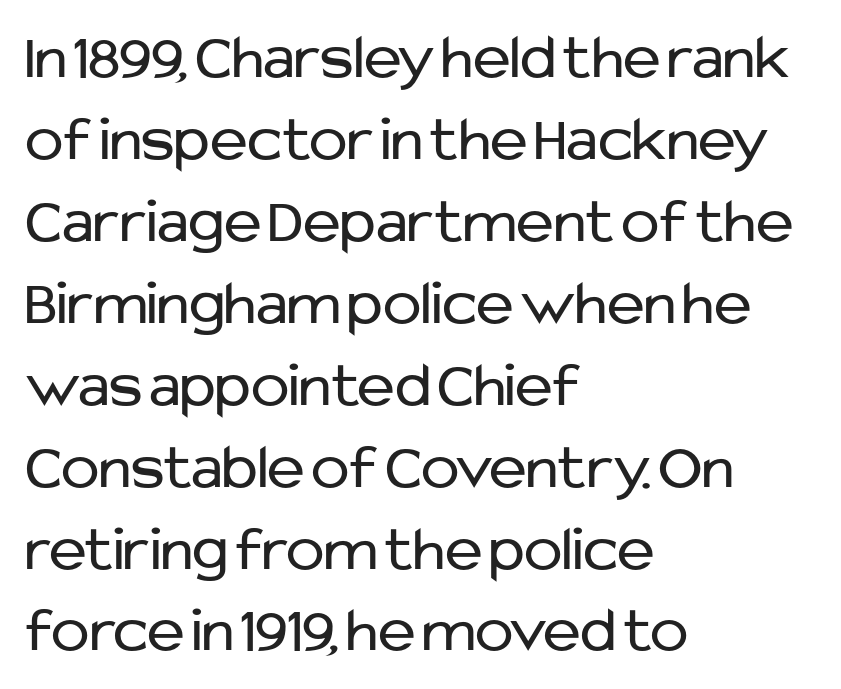
Q: Is the text bold? A: No.
Q: Is the text italic (slanted)? A: No, it is upright.
Q: Is the typeface a serif or a sans-serif typeface? A: Sans-serif.
Q: Is the text underlined? A: No.
Q: How is the paragraph aligned? A: Left-aligned.
Q: Is the spacing between letters normal or unusually wide? A: Normal.
Q: Is the spacing between lines tight, normal or loose? A: Normal.
Q: Width (condensed, normal, or wide)? A: Normal.
Q: Stroke contrast? A: Low.
Q: x-height? A: Medium.
Q: Monospaced? A: No.
